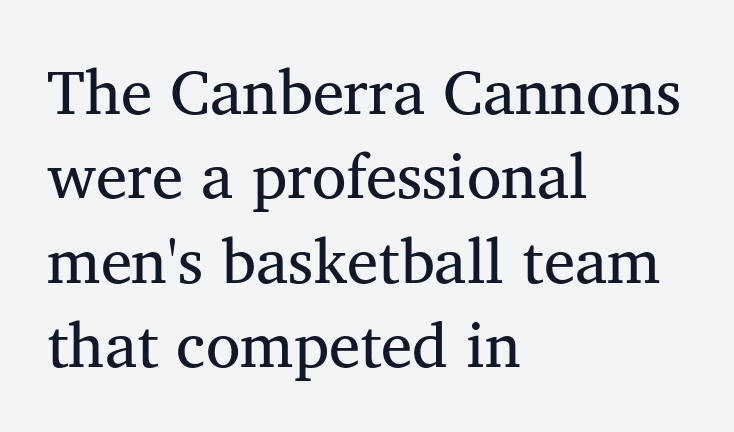
The image shows 63 px regular-weight serif type, upright; set left-aligned, normal line spacing (1.34x), normal letter spacing, not underlined; medium stroke contrast and a medium x-height.
